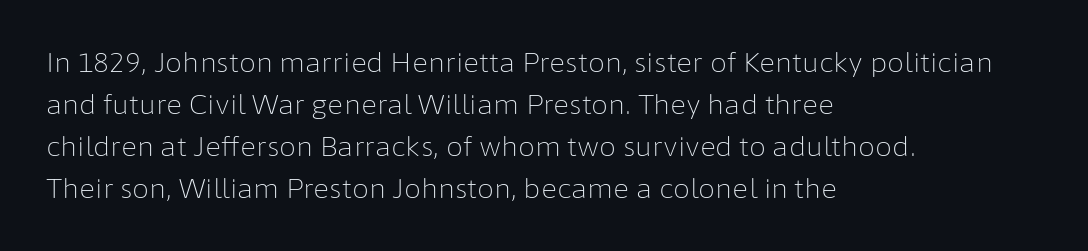
Q: Is the text bold? A: No.
Q: Is the text italic (slanted)? A: No, it is upright.
Q: Is the text underlined? A: No.
Q: How is the paragraph aligned? A: Left-aligned.
Q: Is the spacing between letters normal or unusually wide? A: Normal.
Q: Is the spacing between lines tight, normal or loose? A: Normal.
